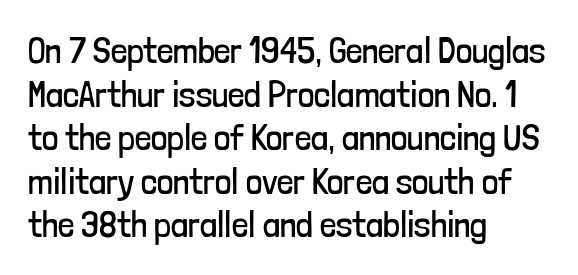
{"serif": "no", "italic": "no", "bold": "no", "weight": "regular", "width": "condensed", "stroke_contrast": "low", "x_height": "medium", "monospaced": "no", "underline": "no", "align": "left", "line_spacing_ratio": 1.21, "letter_spacing": "normal", "letter_spacing_em": 0.0, "glyph_px": 36}
